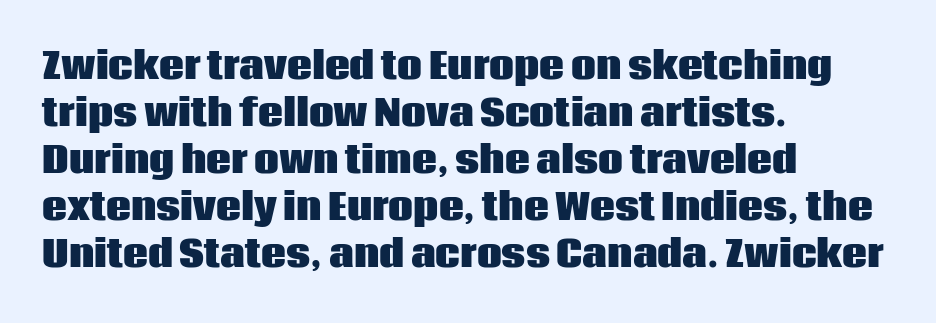
No italicization has been applied; the sample stays upright. Letterform terminals end flat and unadorned throughout the passage. These lines are rendered in a variable-pitch font. Does extra space separate the letters? No, they use regular spacing. A typesetter would call this leading conventional body-copy spacing.
